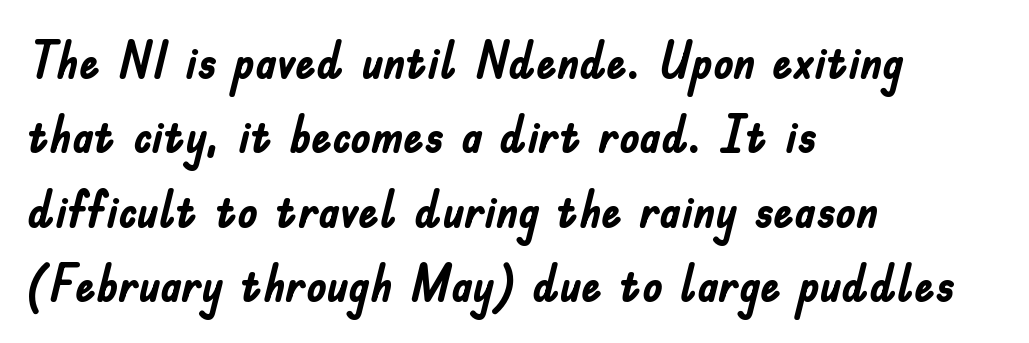
The image shows 51 px semibold, condensed sans-serif type; set left-aligned, normal line spacing (1.46x), normal letter spacing, not underlined; low stroke contrast and a small x-height.
